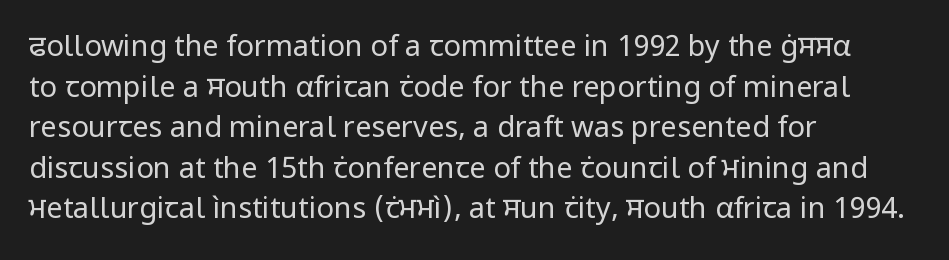
{"serif": "no", "italic": "no", "bold": "no", "weight": "regular", "width": "normal", "stroke_contrast": "low", "x_height": "medium", "monospaced": "no", "underline": "no", "align": "left", "line_spacing": "normal", "line_spacing_ratio": 1.4, "letter_spacing": "normal", "letter_spacing_em": 0.0, "glyph_px": 29}
